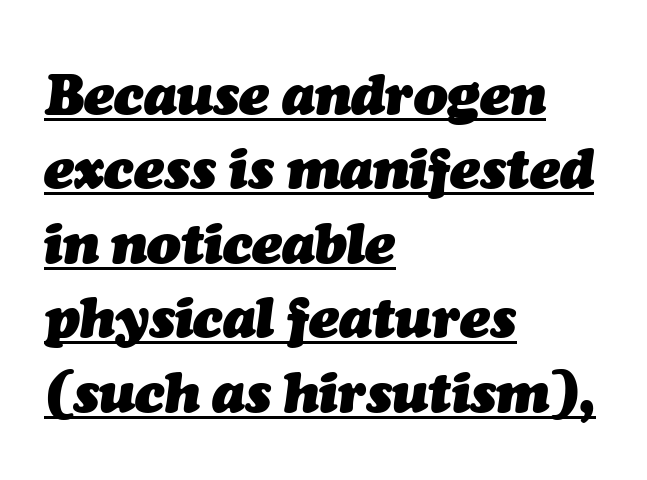
Q: Is the text bold? A: Yes.
Q: Is the text italic (slanted)? A: Yes, it leans right by about 7 degrees.
Q: Is the text underlined? A: Yes.
Q: How is the paragraph aligned? A: Left-aligned.
Q: Is the spacing between letters normal or unusually wide? A: Normal.
Q: Is the spacing between lines tight, normal or loose? A: Normal.
Q: Width (condensed, normal, or wide)? A: Normal.
Q: Stroke contrast? A: Medium.
Q: x-height? A: Medium.
Q: Monospaced? A: No.
